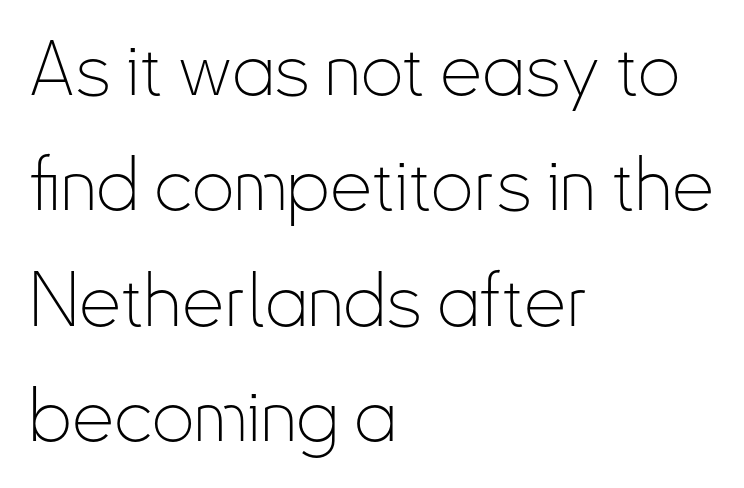
The image shows 75 px thin, condensed sans-serif type, upright; set left-aligned, normal line spacing (1.54x), normal letter spacing, not underlined; low stroke contrast and a small x-height.
